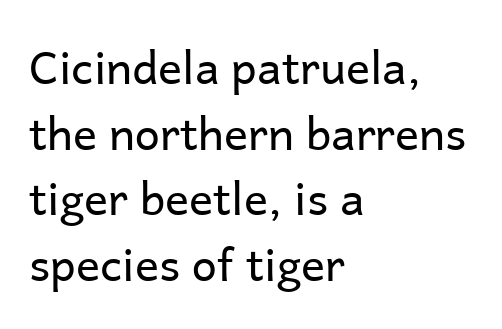
Q: Is the text bold? A: No.
Q: Is the text italic (slanted)? A: No, it is upright.
Q: Is the typeface a serif or a sans-serif typeface? A: Sans-serif.
Q: Is the text underlined? A: No.
Q: How is the paragraph aligned? A: Left-aligned.
Q: Is the spacing between letters normal or unusually wide? A: Normal.
Q: Is the spacing between lines tight, normal or loose? A: Normal.
Q: Width (condensed, normal, or wide)? A: Normal.
Q: Stroke contrast? A: Low.
Q: x-height? A: Medium.
Q: Monospaced? A: No.
